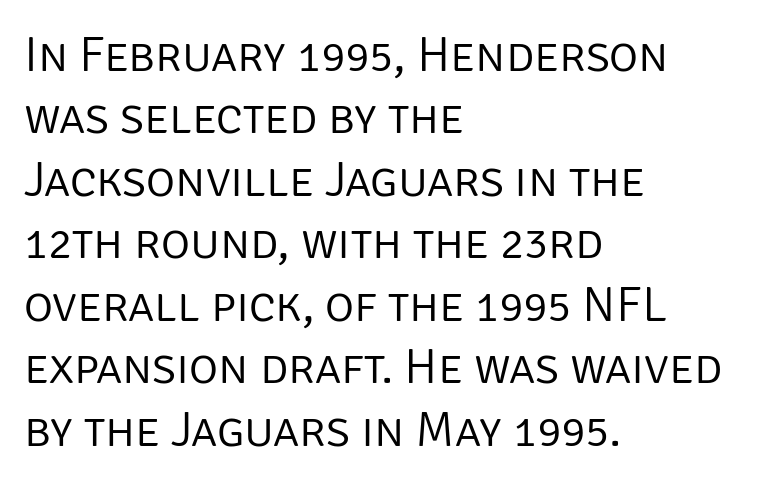
Q: Is the text bold? A: No.
Q: Is the text italic (slanted)? A: No, it is upright.
Q: Is the typeface a serif or a sans-serif typeface? A: Sans-serif.
Q: Is the text underlined? A: No.
Q: How is the paragraph aligned? A: Left-aligned.
Q: Is the spacing between letters normal or unusually wide? A: Normal.
Q: Is the spacing between lines tight, normal or loose? A: Normal.
Q: Width (condensed, normal, or wide)? A: Normal.
Q: Stroke contrast? A: Low.
Q: x-height? A: Large.
Q: Monospaced? A: No.
